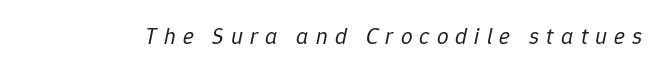
The lettering tilts uniformly, giving the passage an italic look. Weight class: somewhere from thin through regular. The zone under the glyphs is completely vacant. Tracking here is generous; glyphs stand well apart from one another.
